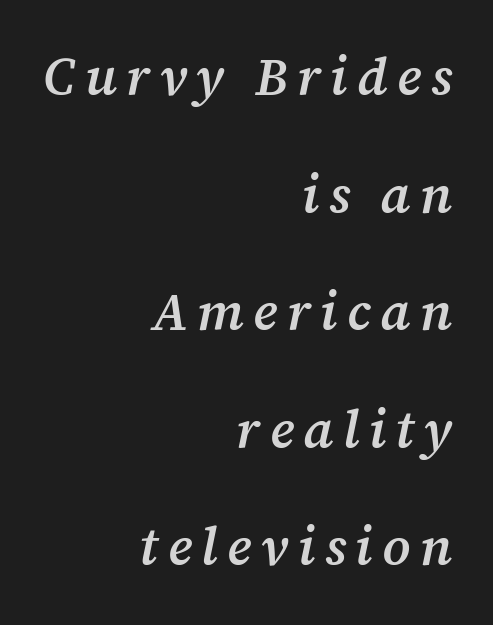
The font's italic variant was chosen for this text. As a designer I'd log this as weight 600, semibold. Stroke terminals: seriffed. Casual observation: everything's shoved over to the right.
